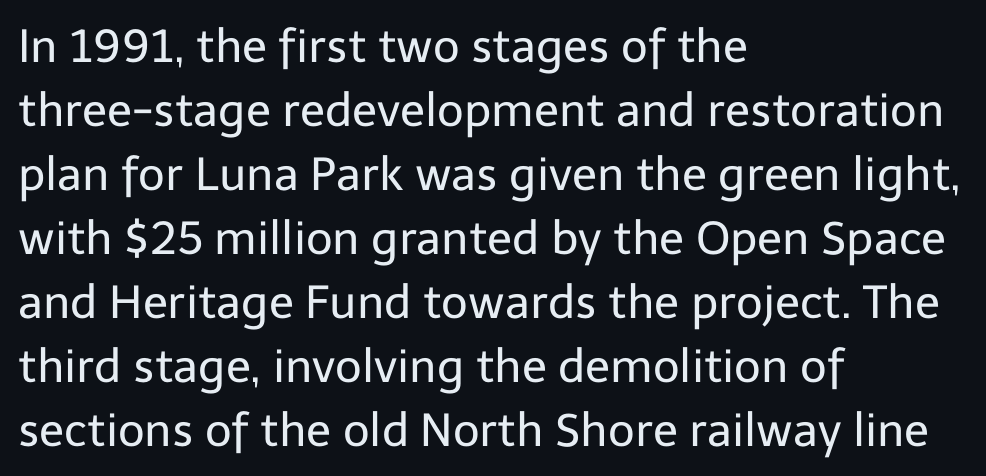
{"serif": "no", "italic": "no", "bold": "no", "weight": "regular", "width": "normal", "stroke_contrast": "low", "x_height": "medium", "monospaced": "no", "underline": "no", "align": "left", "line_spacing": "normal", "line_spacing_ratio": 1.39, "letter_spacing": "normal", "letter_spacing_em": 0.0, "glyph_px": 46}
